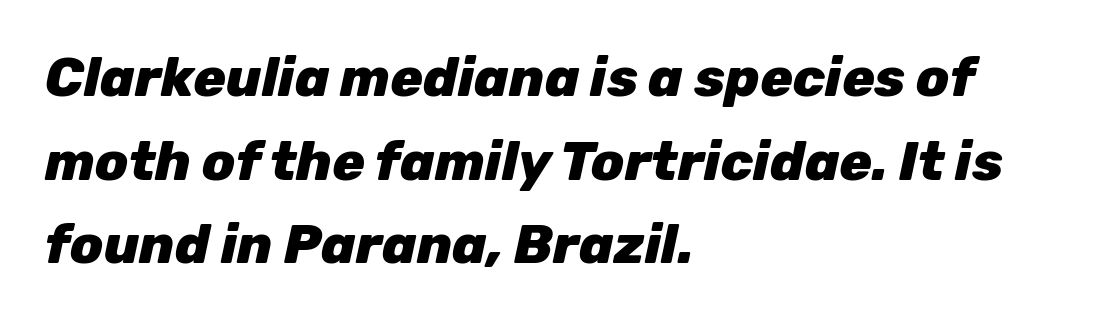
{"italic": "yes", "lean": "right", "slant_degrees": 12, "bold": "yes", "weight": "heavy", "width": "normal", "stroke_contrast": "low", "x_height": "medium", "monospaced": "no", "underline": "no", "align": "left", "line_spacing": "normal", "line_spacing_ratio": 1.55, "letter_spacing": "normal", "letter_spacing_em": 0.0, "glyph_px": 54}
